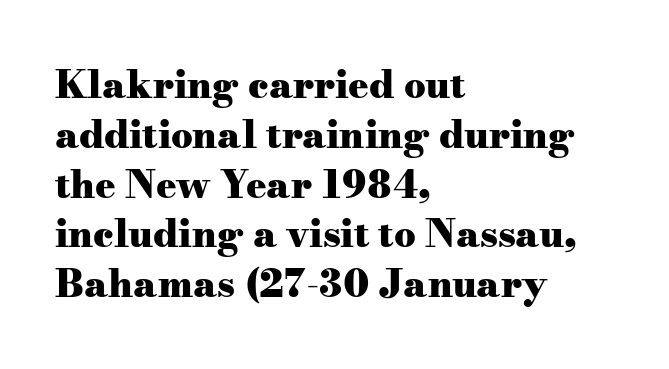
Ordinary non-slanted type is in use. Here the designer chose a conventional face with non-uniform glyph widths. The paragraph shown leans on its left margin. Observe the ordinary spacing: letters are neighbours, not strangers. Note: serifs present on the glyphs.
